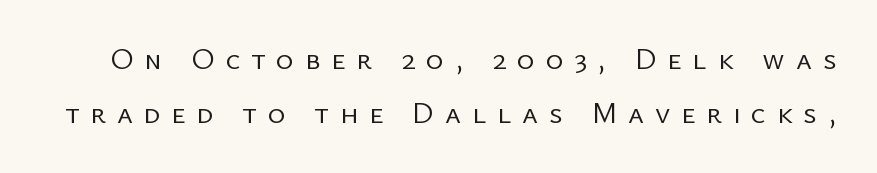
Q: Is the text bold? A: No.
Q: Is the text italic (slanted)? A: No, it is upright.
Q: Is the typeface a serif or a sans-serif typeface? A: Sans-serif.
Q: Is the text underlined? A: No.
Q: Is the spacing between letters normal or unusually wide? A: Unusually wide.
Q: Width (condensed, normal, or wide)? A: Normal.
Q: Stroke contrast? A: Low.
Q: x-height? A: Medium.
Q: Monospaced? A: No.
